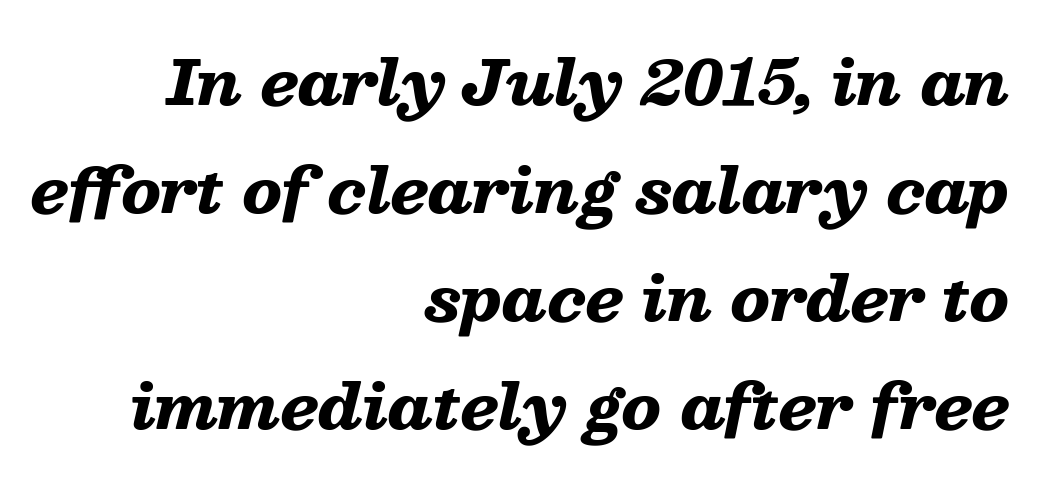
Which margin do the lines hug? The right one — the left edge is uneven. Descenders hang freely into open space. Note the varied advance widths — an 'i' is clearly narrower than an 'm'. Is the letter spacing exaggerated? No — it looks like the ordinary default. These lines carry a lot of weight — the face is fully bold. The rendering applies a slant to the glyphs.
